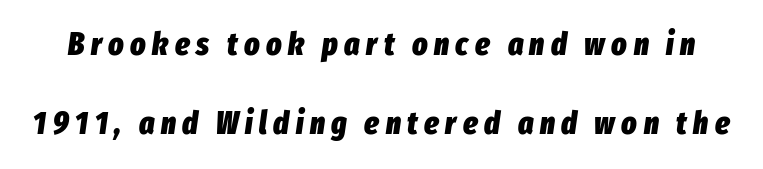
{"italic": "yes", "lean": "right", "slant_degrees": 8, "bold": "yes", "weight": "heavy", "width": "condensed", "stroke_contrast": "low", "x_height": "medium", "monospaced": "no", "underline": "no", "line_spacing": "loose", "line_spacing_ratio": 2.48, "letter_spacing": "wide", "letter_spacing_em": 0.2, "glyph_px": 32}
